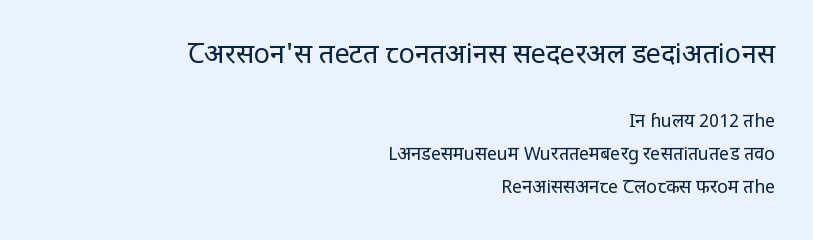
{"italic": "no", "bold": "no", "underline": "no", "align": "right", "line_spacing_ratio": 1.85, "letter_spacing": "normal", "letter_spacing_em": 0.0, "larger_block": "first", "size_ratio": 1.5, "glyph_px": 27}
